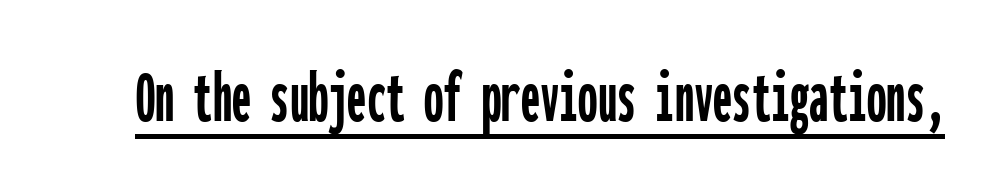
{"serif": "no", "italic": "no", "width": "condensed", "stroke_contrast": "low", "x_height": "medium", "monospaced": "yes", "underline": "yes", "letter_spacing": "normal", "letter_spacing_em": 0.0, "glyph_px": 77}
